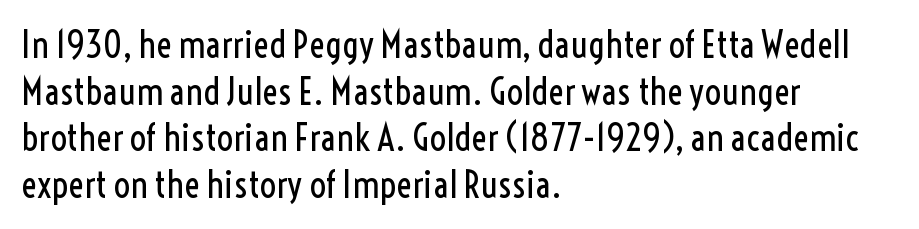
{"serif": "no", "italic": "no", "bold": "no", "weight": "regular", "width": "condensed", "x_height": "medium", "monospaced": "no", "underline": "no", "align": "left", "line_spacing": "normal", "line_spacing_ratio": 1.26, "letter_spacing": "normal", "letter_spacing_em": 0.0, "glyph_px": 37}
